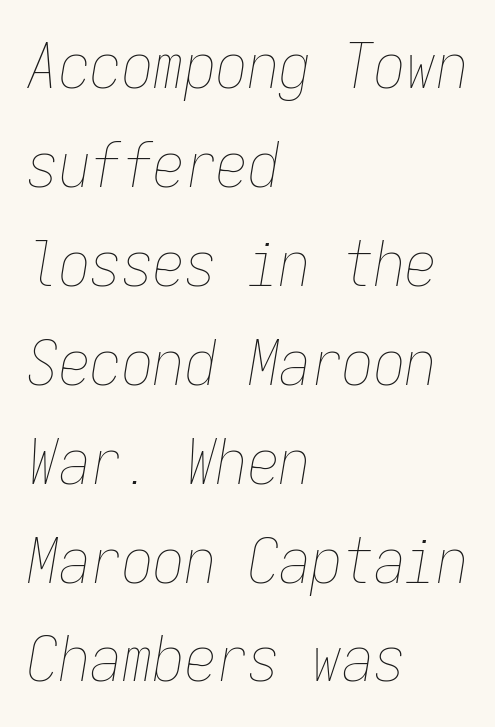
The image shows 63 px thin, condensed type, italic (leaning right), monospaced; set left-aligned, normal line spacing (1.57x), normal letter spacing, not underlined; low stroke contrast and a medium x-height.
